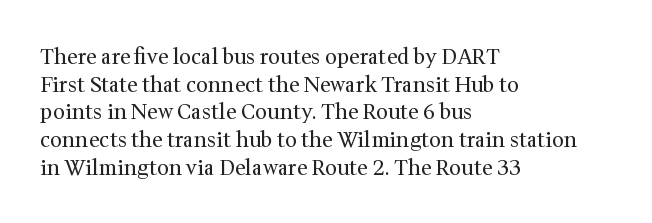
The image shows 21 px text type, upright; set left-aligned, normal line spacing (1.32x), normal letter spacing, not underlined.
